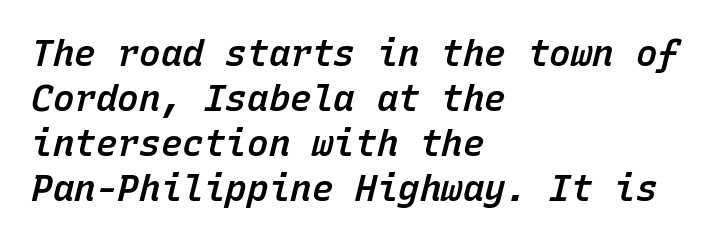
Notice how descenders clear the ascenders below comfortably — that's standard leading. Left-aligned paragraph, ragged on the right. The passage shown is not underscored anywhere. Spacing verdict: monospaced, one width for all characters. Emphasis by weight is partial: semibold.
